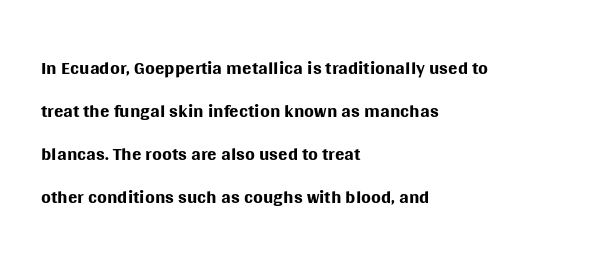
Character widths vary here, with narrow letters taking less room than wide ones. The designer left line spacing at the default. Bold? No — there's no thickening of the strokes. Each line starts at the same left margin while the right side varies. Short note: letters normally spaced. Quick note: not italic, upright.
